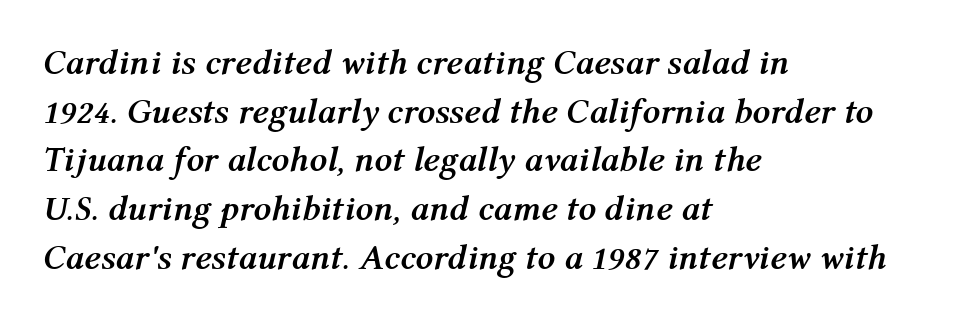
The image shows 35 px semibold type, italic (leaning right); set left-aligned, normal line spacing (1.39x), normal letter spacing, not underlined; medium stroke contrast and a medium x-height.
